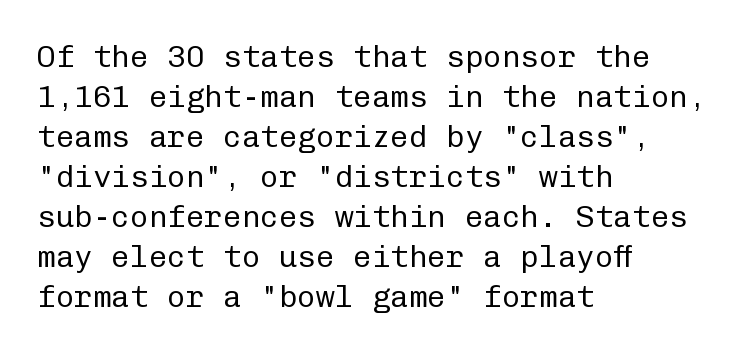
{"serif": "no", "italic": "no", "bold": "no", "weight": "regular", "width": "normal", "stroke_contrast": "low", "x_height": "medium", "monospaced": "yes", "underline": "no", "align": "left", "line_spacing": "normal", "line_spacing_ratio": 1.29, "letter_spacing": "normal", "letter_spacing_em": 0.0, "glyph_px": 31}
